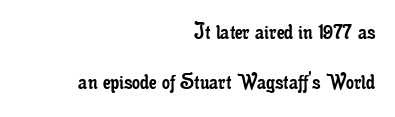
The image shows 25 px text type, upright; set right-aligned, loose line spacing (2.01x), normal letter spacing, not underlined.
